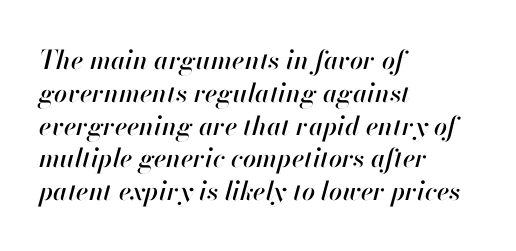
The image shows 26 px text type, italic (leaning right); set left-aligned, normal line spacing (1.26x), normal letter spacing, not underlined.
